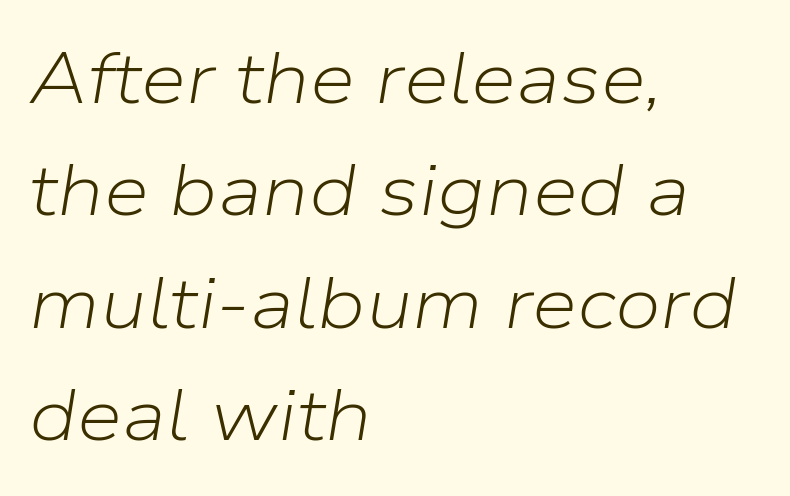
Q: Is the text bold? A: No.
Q: Is the text italic (slanted)? A: Yes, it leans right by about 9 degrees.
Q: Is the text underlined? A: No.
Q: How is the paragraph aligned? A: Left-aligned.
Q: Is the spacing between letters normal or unusually wide? A: Normal.
Q: Is the spacing between lines tight, normal or loose? A: Normal.
Q: Width (condensed, normal, or wide)? A: Normal.
Q: Stroke contrast? A: Low.
Q: x-height? A: Medium.
Q: Monospaced? A: No.
